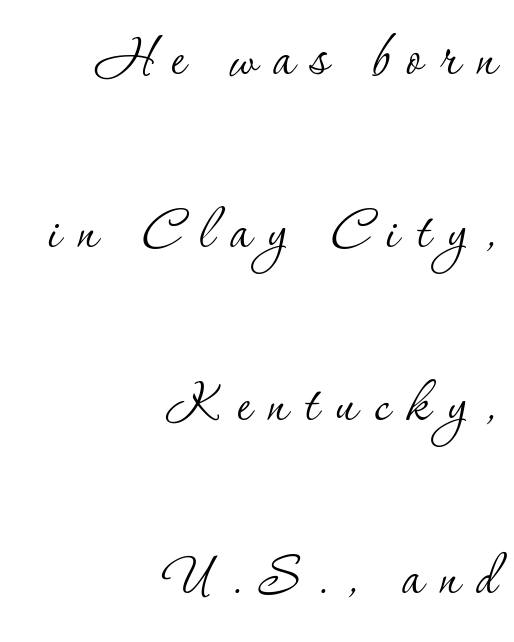
The image shows 70 px thin serif type; set right-aligned, loose line spacing (2.47x), unusually wide letter spacing (+0.24 em), not underlined; low stroke contrast and a small x-height.
